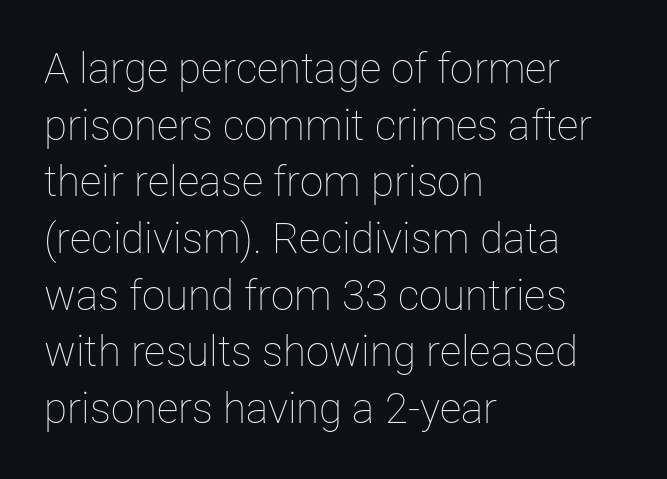
Q: Is the text bold? A: No.
Q: Is the text italic (slanted)? A: No, it is upright.
Q: Is the text underlined? A: No.
Q: How is the paragraph aligned? A: Left-aligned.
Q: Is the spacing between letters normal or unusually wide? A: Normal.
Q: Is the spacing between lines tight, normal or loose? A: Normal.
Q: Width (condensed, normal, or wide)? A: Normal.
Q: Stroke contrast? A: Low.
Q: x-height? A: Medium.
Q: Monospaced? A: No.
